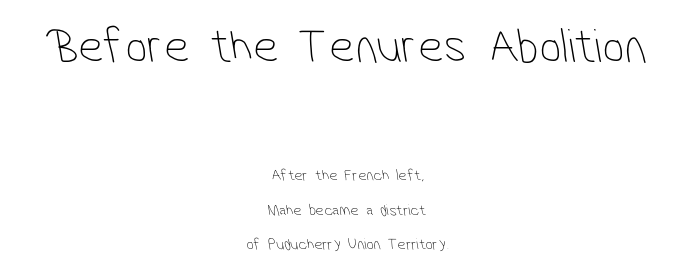
{"serif": "no", "bold": "no", "weight": "thin", "width": "condensed", "stroke_contrast": "low", "x_height": "medium", "monospaced": "no", "underline": "no", "align": "center", "line_spacing": "loose", "line_spacing_ratio": 2.16, "letter_spacing": "normal", "letter_spacing_em": 0.0, "larger_block": "first", "size_ratio": 3.06, "glyph_px": 49}
